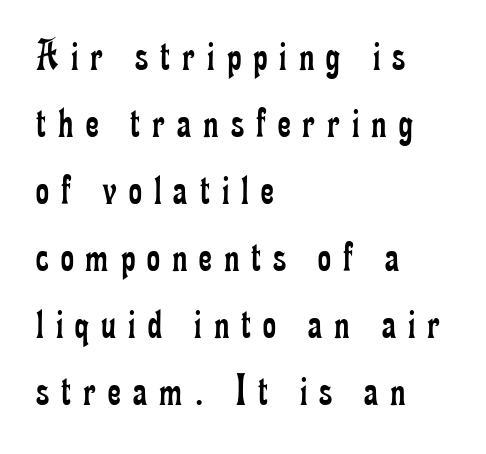
The image shows 45 px regular-weight, condensed serif type, upright; set left-aligned, normal line spacing (1.49x), unusually wide letter spacing (+0.27 em), not underlined; low stroke contrast and a small x-height.
